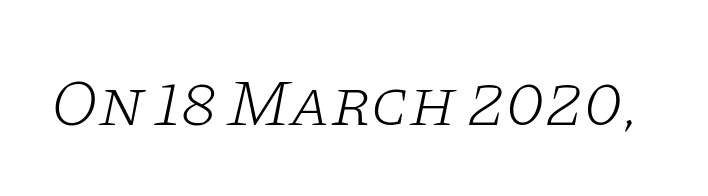
Q: Is the text bold? A: No.
Q: Is the text italic (slanted)? A: Yes, it leans right by about 11 degrees.
Q: Is the typeface a serif or a sans-serif typeface? A: Serif.
Q: Is the text underlined? A: No.
Q: Is the spacing between letters normal or unusually wide? A: Normal.
Q: Width (condensed, normal, or wide)? A: Wide.
Q: Stroke contrast? A: Low.
Q: x-height? A: Large.
Q: Monospaced? A: No.
